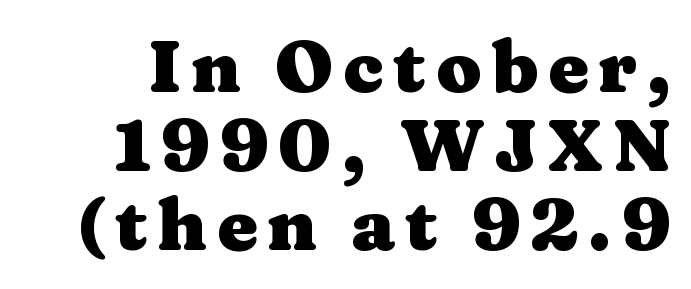
This rendering features lettering with no underline. The passage shown is typed in a proportional face where columns would drift. Line spacing here is tight. You can tell from the footed stems that serif type was used.
